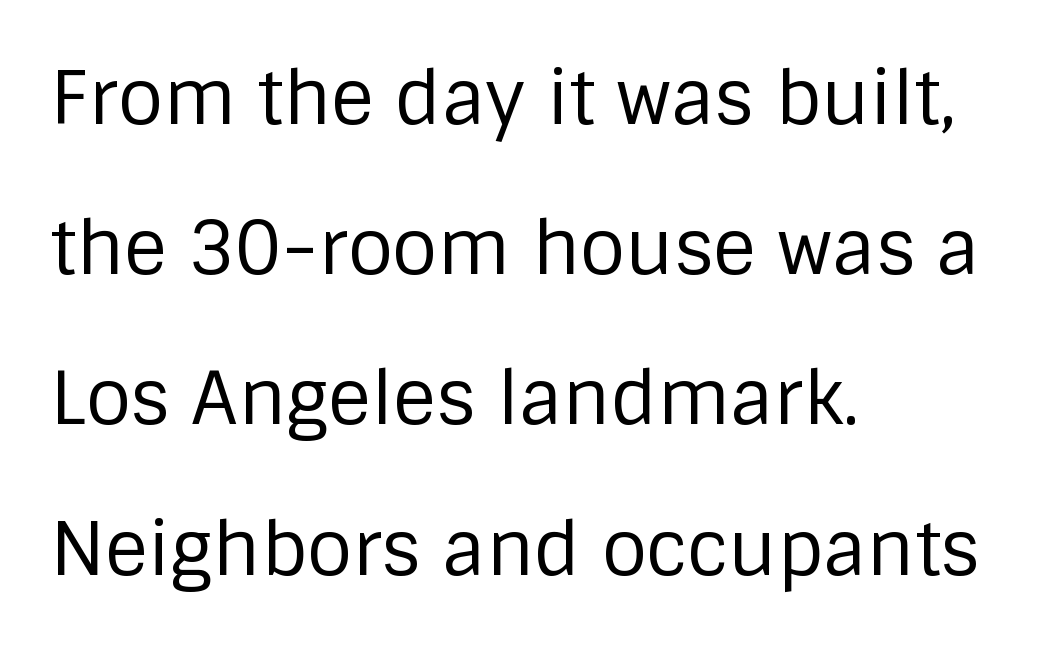
{"serif": "no", "italic": "no", "bold": "no", "weight": "regular", "width": "normal", "stroke_contrast": "low", "x_height": "large", "monospaced": "no", "underline": "no", "align": "left", "line_spacing": "loose", "line_spacing_ratio": 2.03, "letter_spacing": "normal", "letter_spacing_em": 0.0, "glyph_px": 74}
